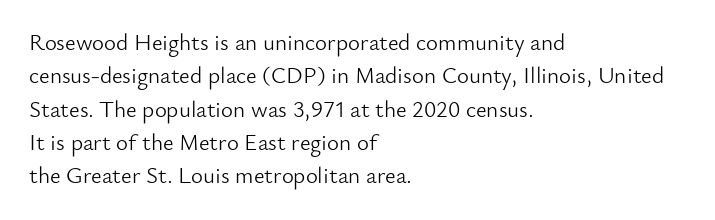
{"italic": "no", "bold": "no", "underline": "no", "align": "left", "line_spacing": "normal", "line_spacing_ratio": 1.45, "letter_spacing": "normal", "letter_spacing_em": 0.0, "glyph_px": 23}
